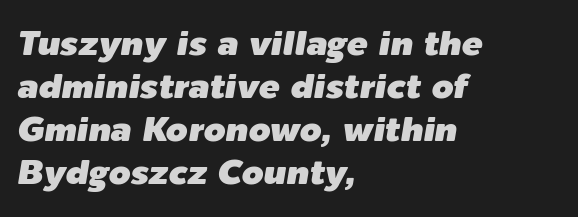
Horizontal alignment here is leftward, the default for most running prose. The face used here is proportionally spaced, like ordinary book or web type. Tall strokes in this sample are angled rather than plumb. Honestly, the letter spacing is just normal — you wouldn't notice it. Check under the words: just untouched page.
